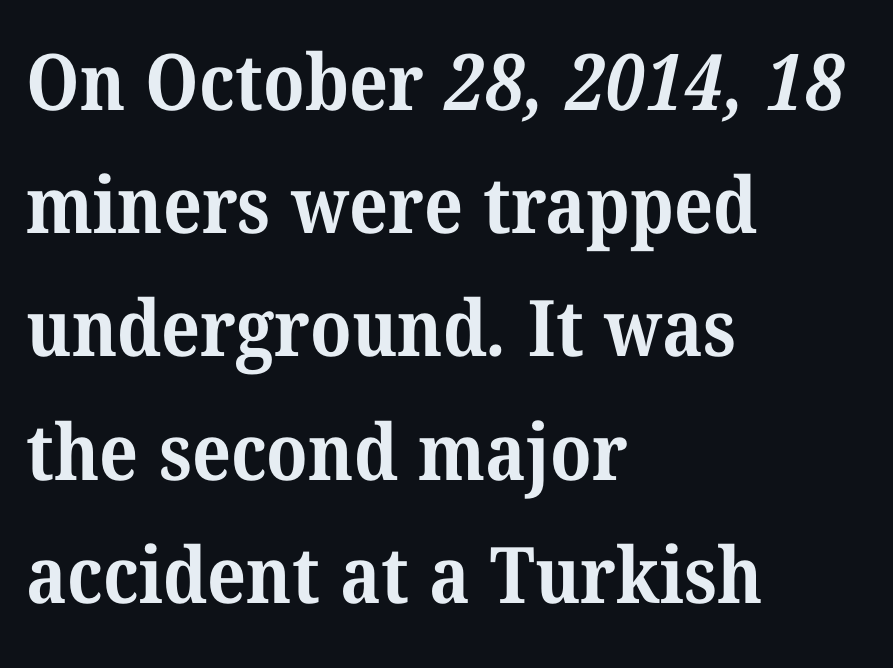
This sample is left-justified, so line endings fall wherever the words run out. This is serif lettering, the kind often seen in printed books. Normally led — the rows are evenly, conventionally spaced. Do the characters align in a grid? No, the font is proportional. The font is running at its bold setting.
